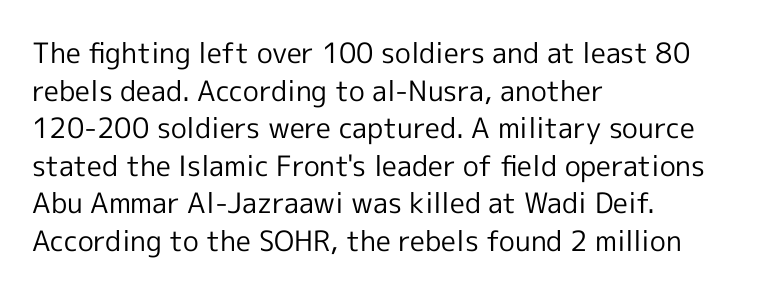
The image shows 28 px regular-weight sans-serif type, upright; set left-aligned, normal line spacing (1.34x), normal letter spacing, not underlined; a medium x-height.
